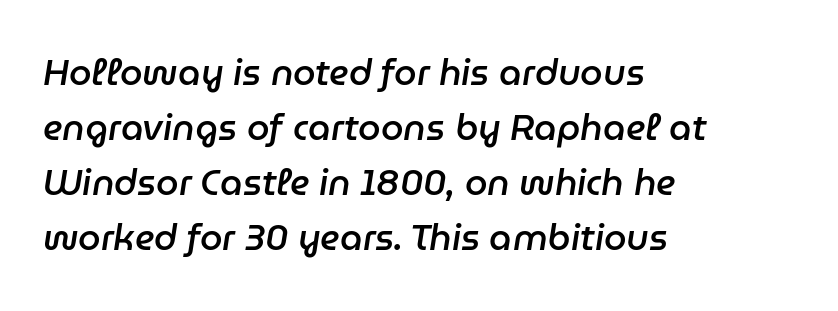
The image shows 36 px semibold type, italic (leaning right); set left-aligned, normal line spacing (1.53x), normal letter spacing, not underlined; low stroke contrast and a medium x-height.
